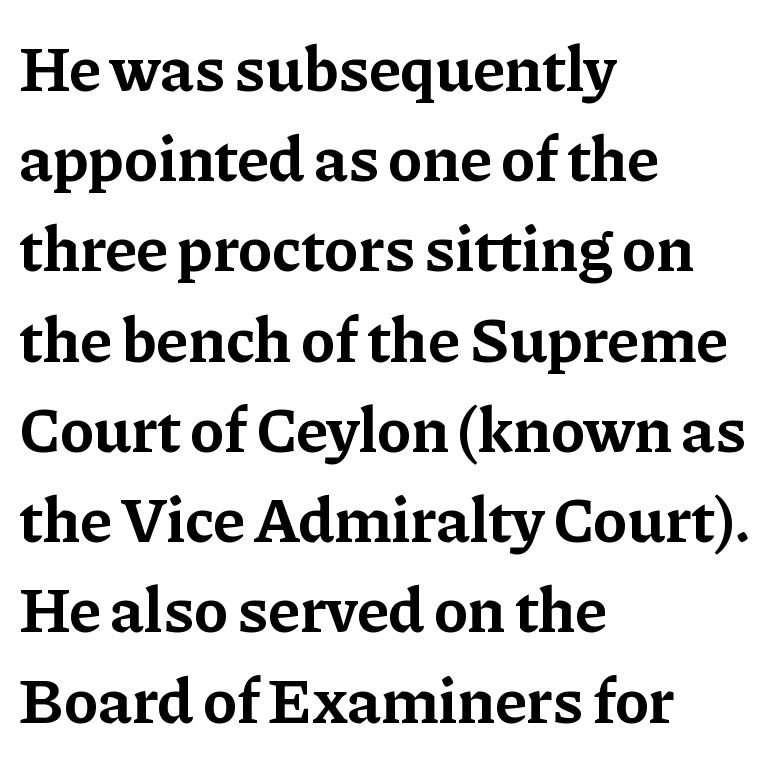
{"serif": "yes", "italic": "no", "bold": "yes", "weight": "bold", "width": "normal", "stroke_contrast": "low", "x_height": "medium", "monospaced": "no", "underline": "no", "align": "left", "line_spacing": "normal", "line_spacing_ratio": 1.41, "letter_spacing": "normal", "letter_spacing_em": 0.0, "glyph_px": 64}
